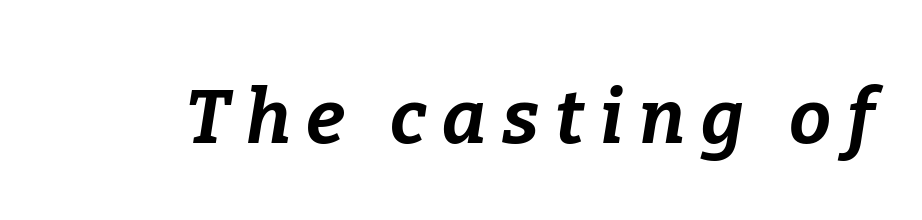
Check the space under the baseline: it is left empty. Slanted lettering throughout. The letters advance in unequal steps, a hallmark of proportional type. Words appear elongated and porous because spacing is wide. The rendering uses a bold face; every stroke is thick and dark.
